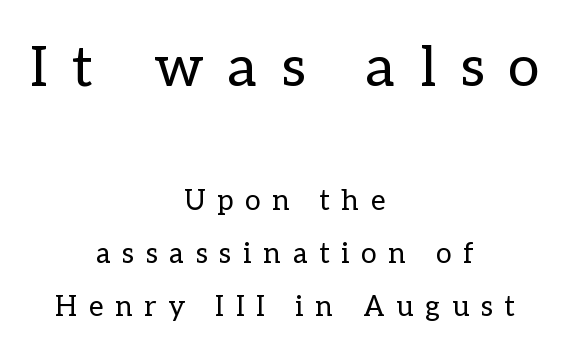
Q: Is the text bold? A: No.
Q: Is the text italic (slanted)? A: No, it is upright.
Q: Is the text underlined? A: No.
Q: How is the paragraph aligned? A: Centered.
Q: Is the spacing between letters normal or unusually wide? A: Unusually wide.
Q: Which block of text is set in a larger size, the first (top) or the second (bottom)? A: The first (top) one.
Q: Width (condensed, normal, or wide)? A: Normal.
Q: Stroke contrast? A: Low.
Q: x-height? A: Medium.
Q: Monospaced? A: No.
